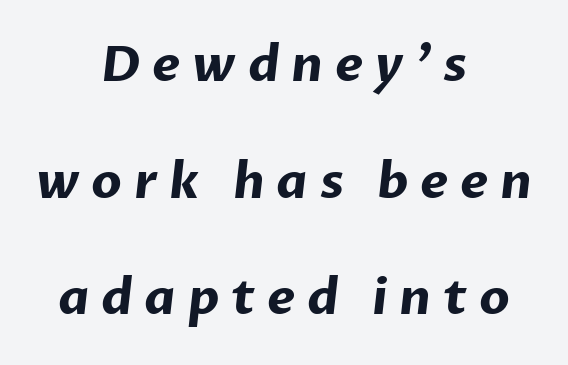
{"serif": "no", "bold": "yes", "weight": "bold", "width": "normal", "stroke_contrast": "low", "x_height": "medium", "monospaced": "no", "underline": "no", "align": "center", "line_spacing": "loose", "line_spacing_ratio": 2.38, "letter_spacing": "wide", "letter_spacing_em": 0.24, "glyph_px": 49}
